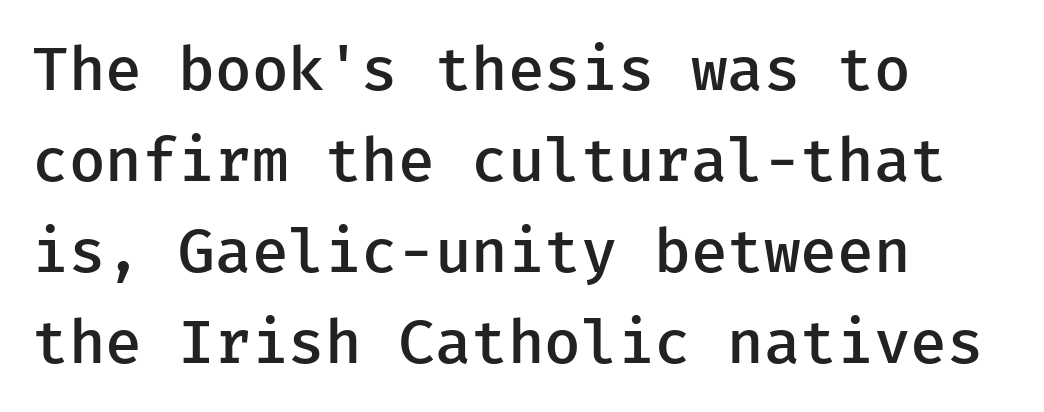
{"serif": "no", "italic": "no", "bold": "semi", "weight": "semibold", "width": "normal", "stroke_contrast": "low", "x_height": "medium", "underline": "no", "align": "left", "line_spacing": "normal", "line_spacing_ratio": 1.49, "letter_spacing": "normal", "letter_spacing_em": 0.0, "glyph_px": 61}
